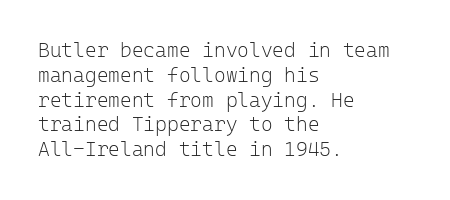
Each stroke keeps to a modest, everyday thickness or less. The type is set solid horizontally, with unmodified tracking. Italic: no, the glyphs are upright roman. In CSS terms this would be text-align: left.
